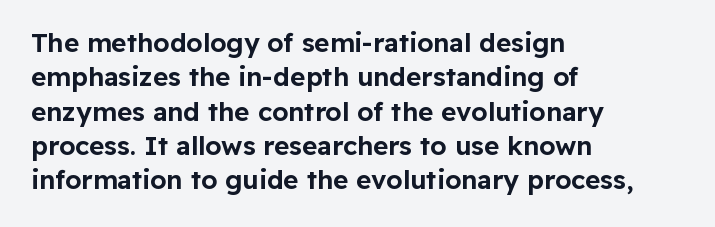
The image shows 26 px text type, upright; set left-aligned, normal line spacing (1.32x), normal letter spacing, not underlined.
